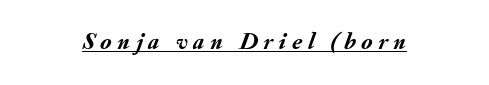
The passage shown has open, widely tracked lettering throughout. A baseline rule has been typeset under these characters. Every letter is thick-stroked: bold, no question. In terms of posture, this sample is oblique.
